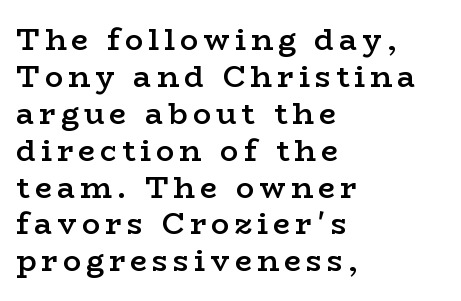
The face used here is proportionally spaced, like ordinary book or web type. The text was rendered using a seriffed face with decorative stroke endings. Typeset ragged right — the left edge is the straight one. A bit beefed up — I'd call it semibold rather than bold. Each row of text sits above clean, open space. The lettering stays uniformly vertical, giving the passage a roman look.
